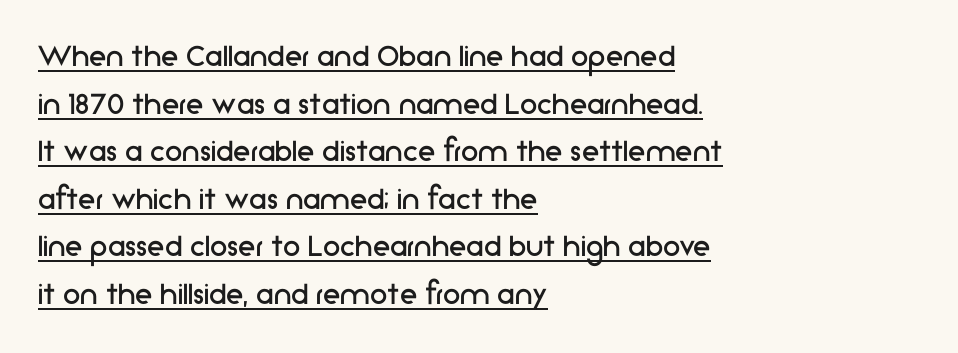
Regular leading. Each letter's strokes conclude bluntly, with no projecting serifs. Compared with a centered layout, this one pins lines to the left instead. Short note: letters normally spaced. This sample carries an underscore along the baseline area.
